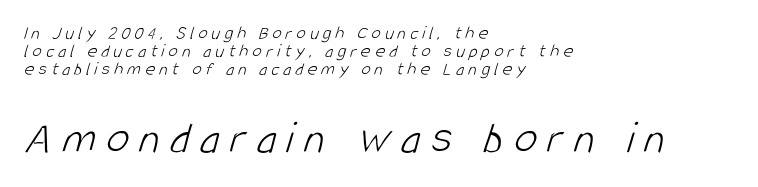
The passage is arranged the way most books set body copy — flush left. This rendering widens character spacing well past its baseline value. The rendering uses a small line-height, squeezing the rows. In this sample the second text group is rendered at the bigger scale. Unbolded letterforms with no extra heft.
